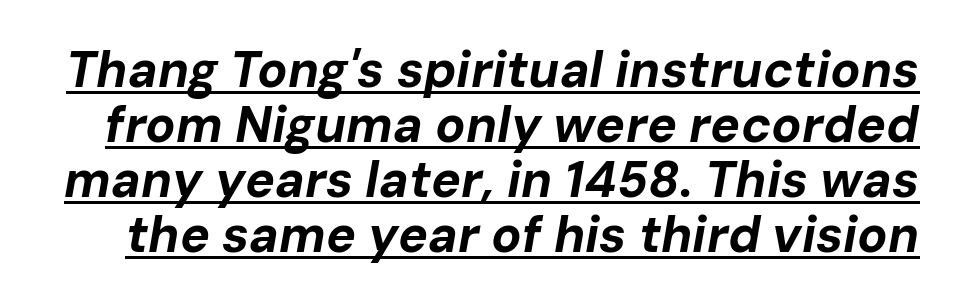
One glance says dense: line gaps are narrower than usual. You can tell it's italic because the verticals aren't actually vertical. Character widths vary here, with narrow letters taking less room than wide ones. Honestly, the underline is the first thing you notice here. Is the letter spacing exaggerated? No — it looks like the ordinary default.
